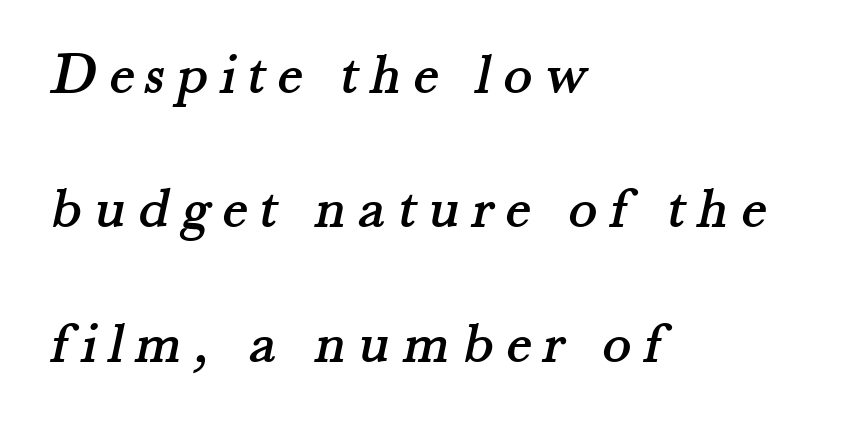
Q: Is the typeface a serif or a sans-serif typeface? A: Serif.
Q: Is the text underlined? A: No.
Q: How is the paragraph aligned? A: Left-aligned.
Q: Is the spacing between letters normal or unusually wide? A: Unusually wide.
Q: Is the spacing between lines tight, normal or loose? A: Loose.
Q: Width (condensed, normal, or wide)? A: Normal.
Q: Stroke contrast? A: Medium.
Q: x-height? A: Small.
Q: Monospaced? A: No.
